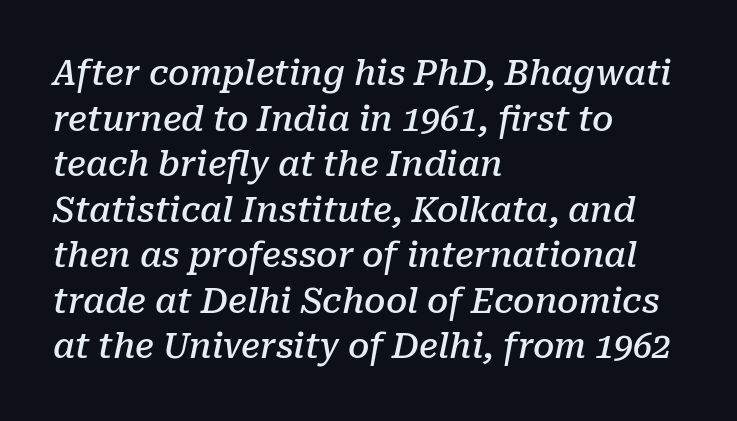
The image shows 34 px semibold serif type, italic (leaning right); set left-aligned, normal line spacing (1.34x), normal letter spacing, not underlined; low stroke contrast and a medium x-height.
